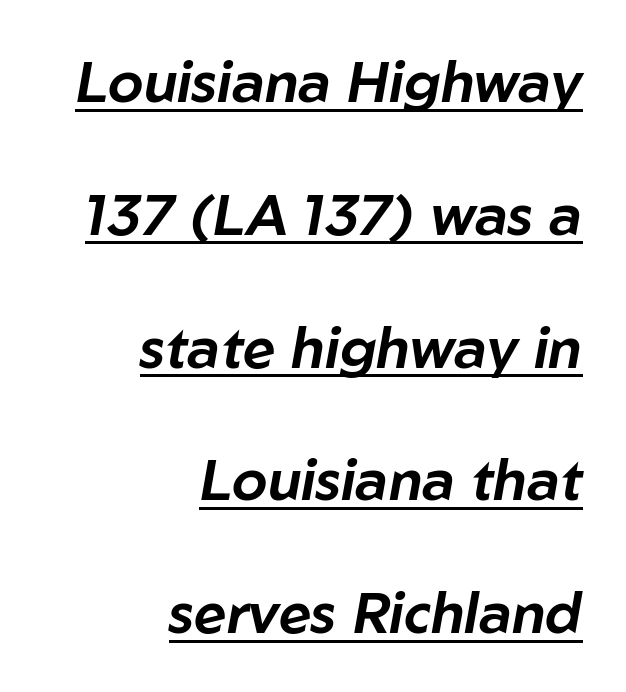
{"italic": "yes", "lean": "right", "slant_degrees": 10, "width": "normal", "stroke_contrast": "low", "x_height": "medium", "monospaced": "no", "underline": "yes", "align": "right", "line_spacing": "loose", "line_spacing_ratio": 2.33, "letter_spacing": "normal", "letter_spacing_em": 0.0, "glyph_px": 57}
